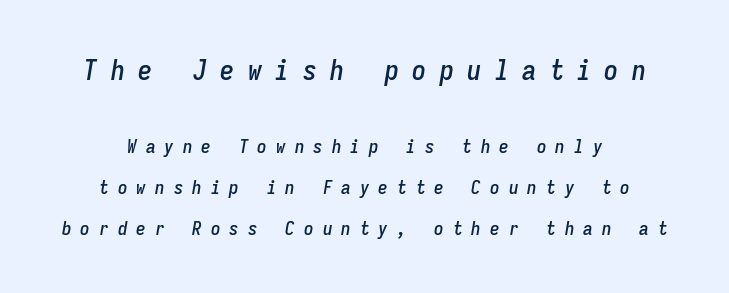
Q: Is the text italic (slanted)? A: Yes, it leans right by about 9 degrees.
Q: Is the text underlined? A: No.
Q: How is the paragraph aligned? A: Centered.
Q: Is the spacing between letters normal or unusually wide? A: Unusually wide.
Q: Is the spacing between lines tight, normal or loose? A: Loose.
Q: Which block of text is set in a larger size, the first (top) or the second (bottom)? A: The first (top) one.
Q: Width (condensed, normal, or wide)? A: Condensed.
Q: Stroke contrast? A: Low.
Q: x-height? A: Medium.
Q: Monospaced? A: Yes.
